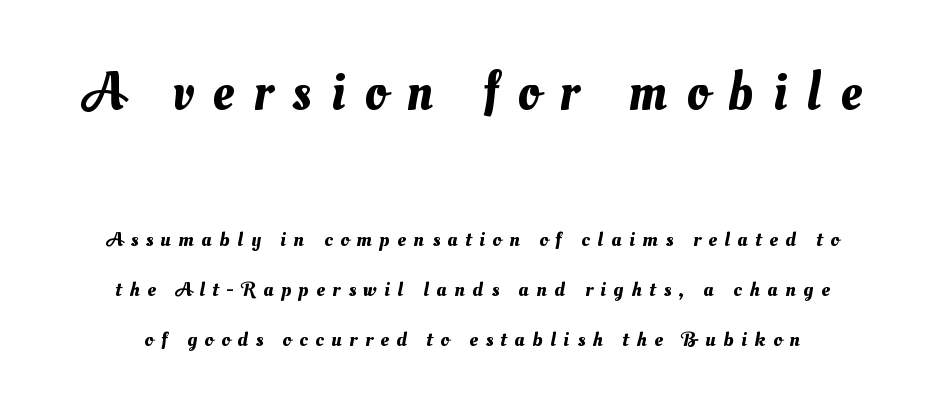
The image shows 53 px text type; set loose line spacing (2.39x), unusually wide letter spacing (+0.37 em), not underlined; the first (top) block is 2.52x larger; medium stroke contrast and a small x-height.
